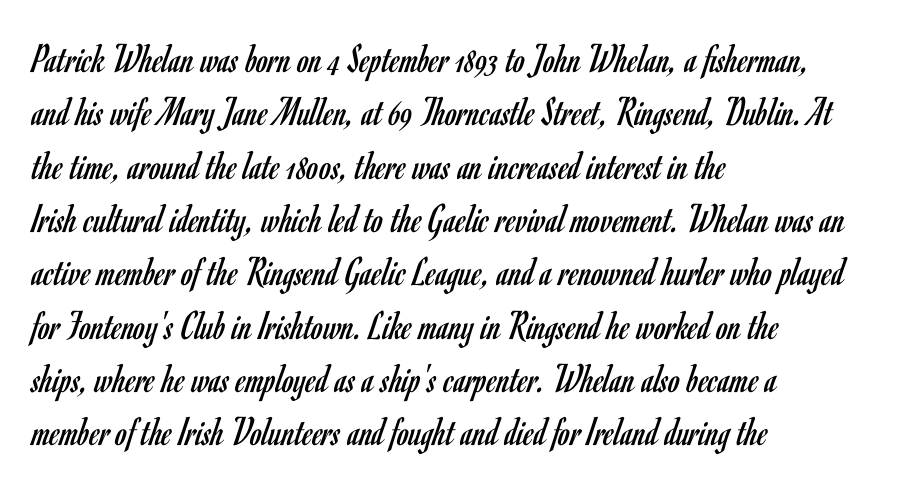
Q: Is the text bold? A: No.
Q: Is the text italic (slanted)? A: Yes.
Q: Is the typeface a serif or a sans-serif typeface? A: Sans-serif.
Q: Is the text underlined? A: No.
Q: How is the paragraph aligned? A: Left-aligned.
Q: Is the spacing between letters normal or unusually wide? A: Normal.
Q: Is the spacing between lines tight, normal or loose? A: Normal.
Q: Width (condensed, normal, or wide)? A: Condensed.
Q: Stroke contrast? A: Low.
Q: x-height? A: Small.
Q: Monospaced? A: No.
